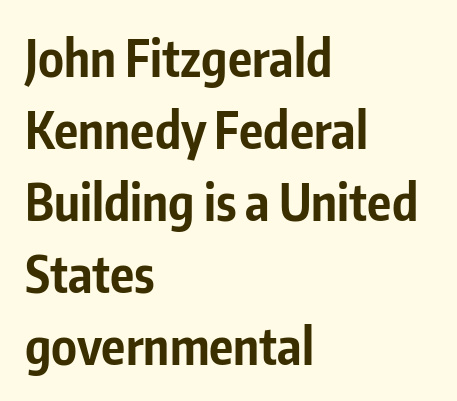
Q: Is the text bold? A: Yes.
Q: Is the text italic (slanted)? A: No, it is upright.
Q: Is the typeface a serif or a sans-serif typeface? A: Sans-serif.
Q: Is the text underlined? A: No.
Q: How is the paragraph aligned? A: Left-aligned.
Q: Is the spacing between letters normal or unusually wide? A: Normal.
Q: Is the spacing between lines tight, normal or loose? A: Normal.
Q: Width (condensed, normal, or wide)? A: Condensed.
Q: Stroke contrast? A: Low.
Q: x-height? A: Medium.
Q: Monospaced? A: No.
